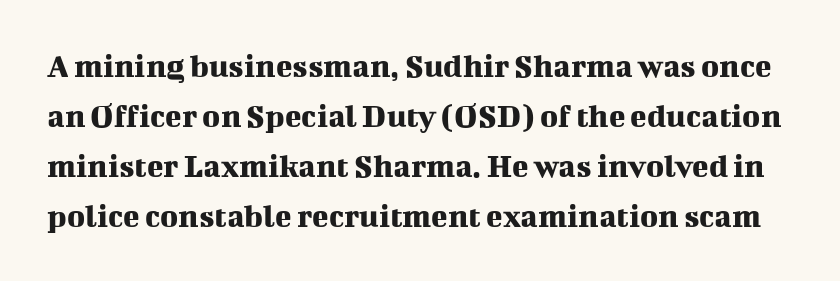
Q: Is the text italic (slanted)? A: No, it is upright.
Q: Is the typeface a serif or a sans-serif typeface? A: Serif.
Q: Is the text underlined? A: No.
Q: Is the spacing between letters normal or unusually wide? A: Normal.
Q: Is the spacing between lines tight, normal or loose? A: Normal.
Q: Width (condensed, normal, or wide)? A: Normal.
Q: Stroke contrast? A: Medium.
Q: x-height? A: Medium.
Q: Monospaced? A: No.
